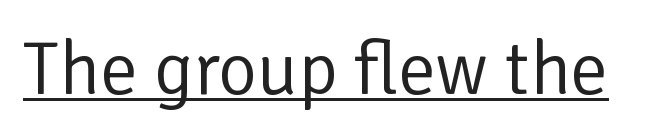
The image shows 75 px regular-weight sans-serif type, upright; set normal letter spacing, underlined; low stroke contrast and a medium x-height.
